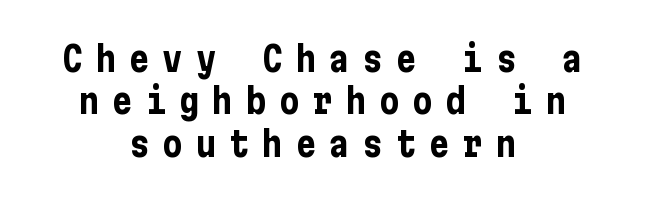
{"serif": "no", "italic": "no", "bold": "yes", "weight": "bold", "width": "condensed", "stroke_contrast": "low", "x_height": "medium", "underline": "no", "align": "center", "line_spacing": "normal", "line_spacing_ratio": 1.25, "letter_spacing": "wide", "letter_spacing_em": 0.38, "glyph_px": 34}
